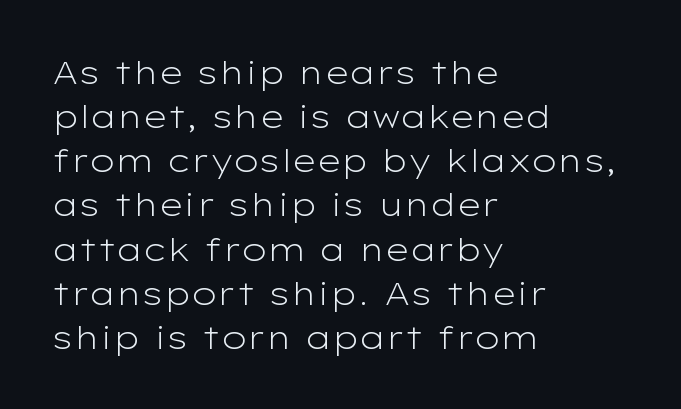
The image shows 32 px light, wide sans-serif type, upright; set left-aligned, normal line spacing (1.38x), normal letter spacing, not underlined; low stroke contrast and a medium x-height.
